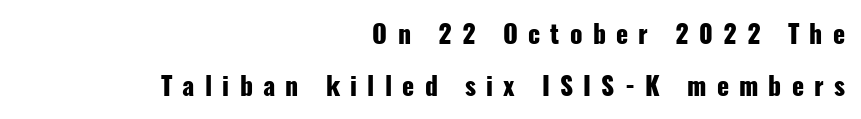
Q: Is the text bold? A: Yes.
Q: Is the text italic (slanted)? A: No, it is upright.
Q: Is the text underlined? A: No.
Q: How is the paragraph aligned? A: Right-aligned.
Q: Is the spacing between letters normal or unusually wide? A: Unusually wide.
Q: Is the spacing between lines tight, normal or loose? A: Loose.
